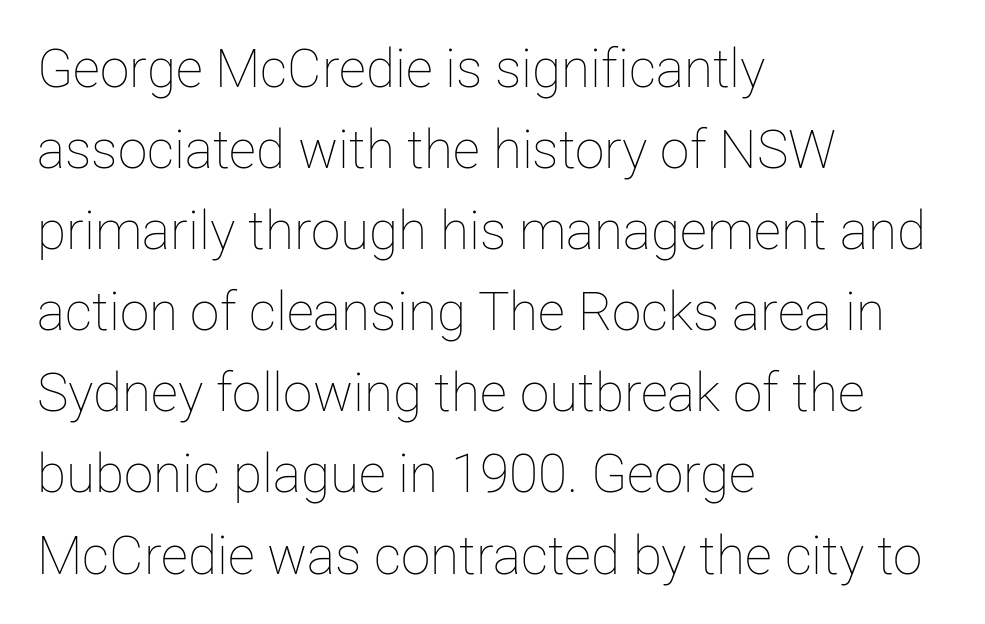
The weight tops out at a normal text grade. Think of a printed novel: that variable character pitch is what you see here. Nobody drew a line under any word here. Teacher's note: observe the even left margin — that is flush-left alignment. The gaps between neighbouring characters are ordinary and unremarkable.
